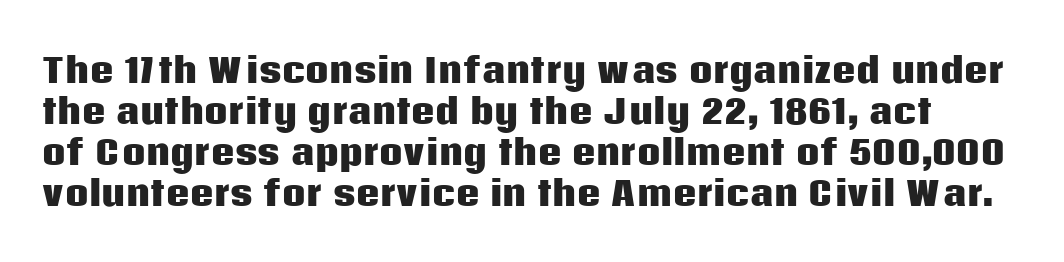
Q: Is the text bold? A: Yes.
Q: Is the text italic (slanted)? A: No, it is upright.
Q: Is the typeface a serif or a sans-serif typeface? A: Sans-serif.
Q: Is the text underlined? A: No.
Q: Is the spacing between letters normal or unusually wide? A: Normal.
Q: Width (condensed, normal, or wide)? A: Normal.
Q: Stroke contrast? A: Low.
Q: x-height? A: Large.
Q: Monospaced? A: No.
